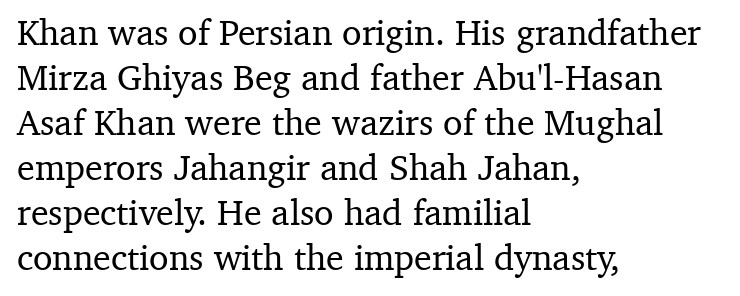
Q: Is the text italic (slanted)? A: No, it is upright.
Q: Is the typeface a serif or a sans-serif typeface? A: Serif.
Q: Is the text underlined? A: No.
Q: How is the paragraph aligned? A: Left-aligned.
Q: Is the spacing between letters normal or unusually wide? A: Normal.
Q: Is the spacing between lines tight, normal or loose? A: Normal.
Q: Width (condensed, normal, or wide)? A: Normal.
Q: Stroke contrast? A: Medium.
Q: x-height? A: Medium.
Q: Monospaced? A: No.
